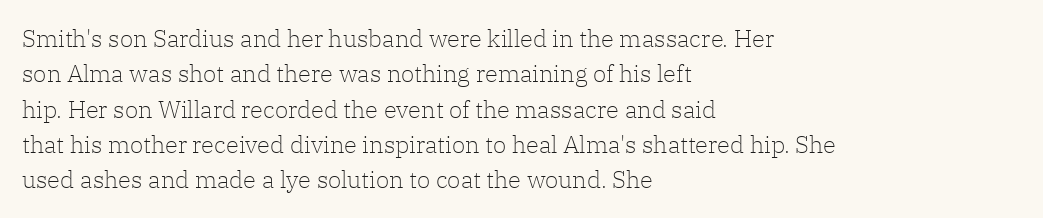
Q: Is the text bold? A: No.
Q: Is the text italic (slanted)? A: No, it is upright.
Q: Is the text underlined? A: No.
Q: How is the paragraph aligned? A: Left-aligned.
Q: Is the spacing between letters normal or unusually wide? A: Normal.
Q: Is the spacing between lines tight, normal or loose? A: Normal.
